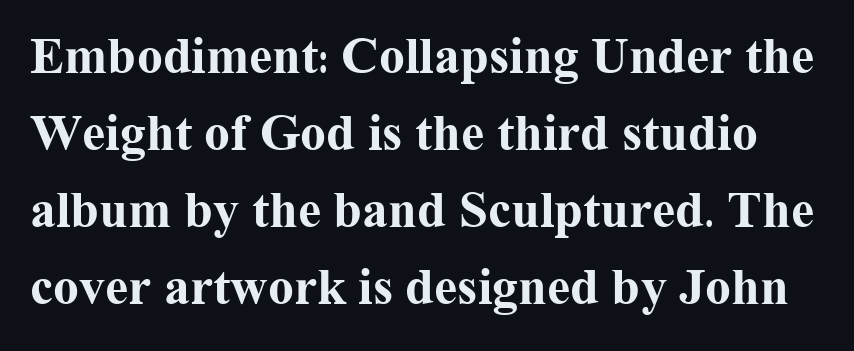
{"serif": "yes", "italic": "no", "bold": "yes", "weight": "bold", "width": "normal", "stroke_contrast": "medium", "x_height": "medium", "monospaced": "no", "underline": "no", "line_spacing": "normal", "line_spacing_ratio": 1.48, "letter_spacing": "normal", "letter_spacing_em": 0.0, "glyph_px": 52}
